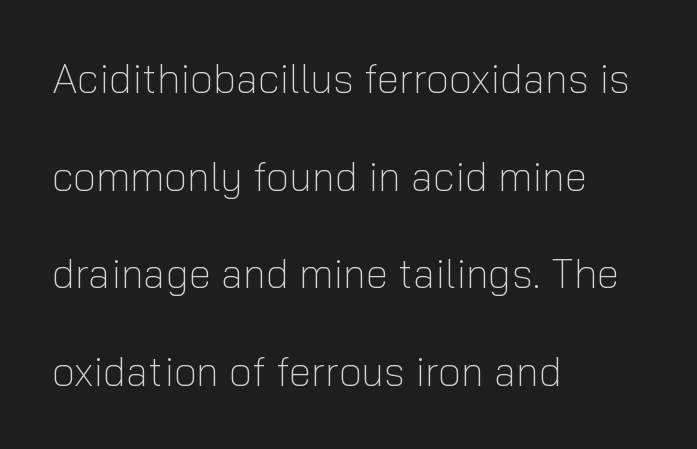
Q: Is the text bold? A: No.
Q: Is the text italic (slanted)? A: No, it is upright.
Q: Is the typeface a serif or a sans-serif typeface? A: Sans-serif.
Q: Is the text underlined? A: No.
Q: How is the paragraph aligned? A: Left-aligned.
Q: Is the spacing between letters normal or unusually wide? A: Normal.
Q: Is the spacing between lines tight, normal or loose? A: Loose.
Q: Width (condensed, normal, or wide)? A: Normal.
Q: Stroke contrast? A: Low.
Q: x-height? A: Medium.
Q: Monospaced? A: No.
